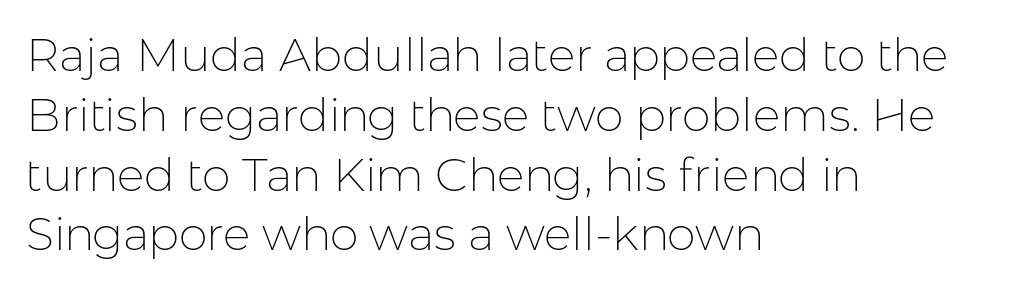
Note the varied advance widths — an 'i' is clearly narrower than an 'm'. Observe the absence of serifs on each vertical stroke in this sample. This is the regular roman posture of the typeface. A typesetter would call this zero additional tracking.
